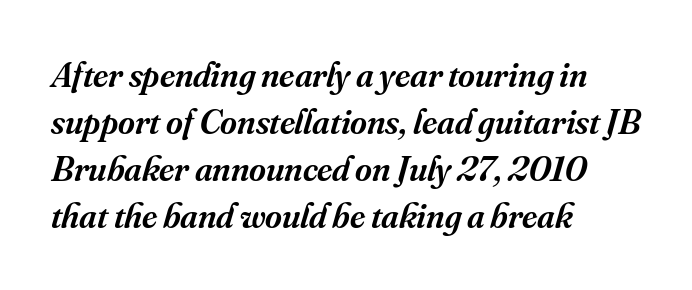
Teacher's note: observe the even left margin — that is flush-left alignment. In terms of letterspacing, this is plain default setting. The sample has been set in demibold, a notch under bold. Compared with typical paragraphs, the rows here are spaced about the same.
